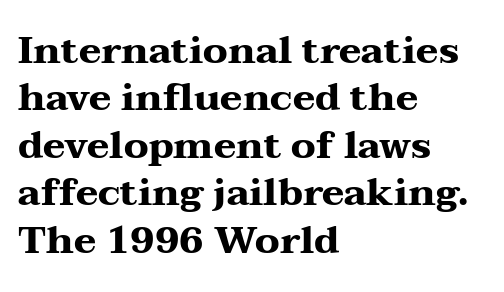
Q: Is the text bold? A: Yes.
Q: Is the text italic (slanted)? A: No, it is upright.
Q: Is the typeface a serif or a sans-serif typeface? A: Serif.
Q: Is the text underlined? A: No.
Q: How is the paragraph aligned? A: Left-aligned.
Q: Is the spacing between letters normal or unusually wide? A: Normal.
Q: Is the spacing between lines tight, normal or loose? A: Normal.
Q: Width (condensed, normal, or wide)? A: Wide.
Q: Stroke contrast? A: Medium.
Q: x-height? A: Medium.
Q: Monospaced? A: No.
